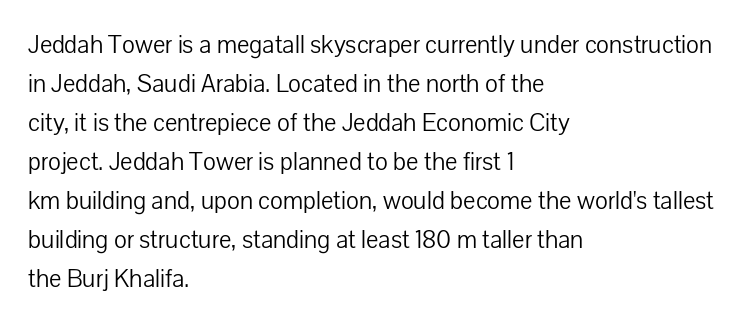
Each new line begins a customary step beneath the previous one. Students, note that the glyphs here touch the page at normal intervals. Letters rest on an invisible, unmarked baseline. Posture: upright roman.
